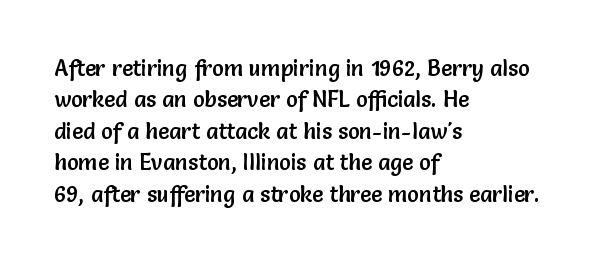
Quick note: underline off. Interline gaps are of average width in this sample. Notice how the stems are strictly vertical — no italics here. How are the letters spaced? Ordinarily, with no added tracking. The lines are quadded left.
